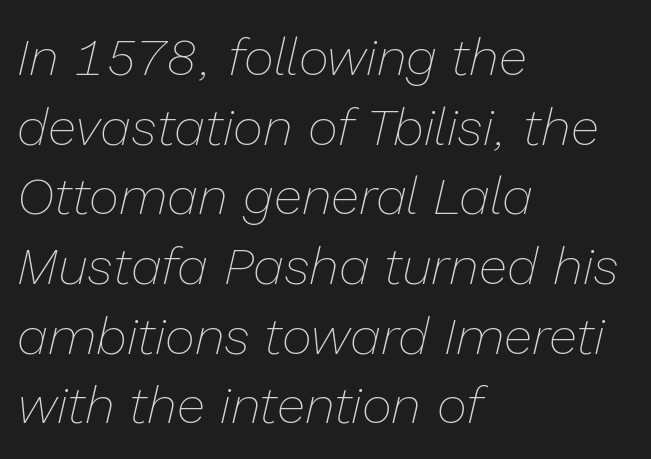
{"italic": "yes", "lean": "right", "slant_degrees": 13, "bold": "no", "weight": "thin", "width": "normal", "stroke_contrast": "low", "x_height": "medium", "monospaced": "no", "underline": "no", "align": "left", "line_spacing": "normal", "line_spacing_ratio": 1.34, "letter_spacing": "normal", "letter_spacing_em": 0.0, "glyph_px": 52}
